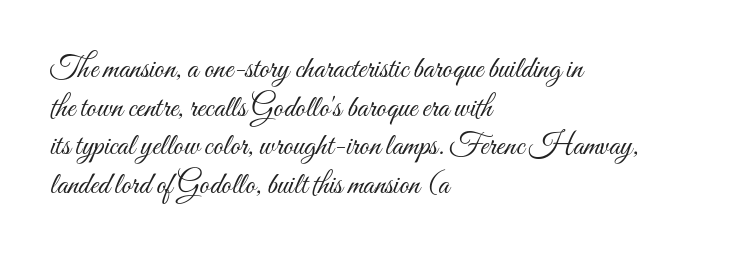
The letters advance in unequal steps, a hallmark of proportional type. Characters follow at the spacing the type designer built in. The typesetter chose a ragged-right arrangement here. Glance below the letters and you will spot only blank space. Weight: regular or lighter.
